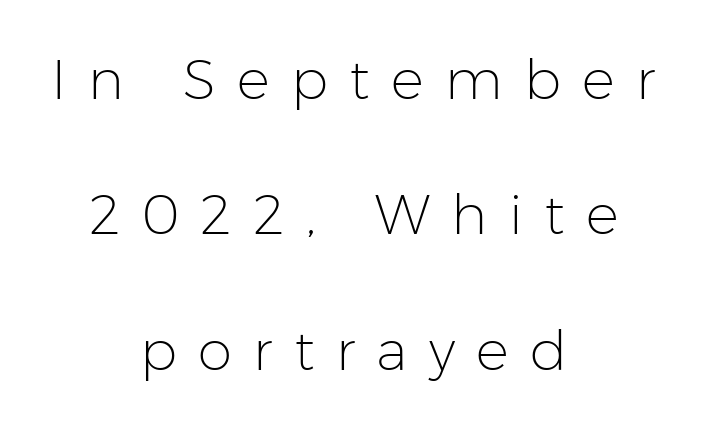
You can tell it's not italic because the verticals are truly vertical. The font family rendered here belongs to the sans-serif group. One-word summary of the alignment: center. The area under the type is left untouched.
